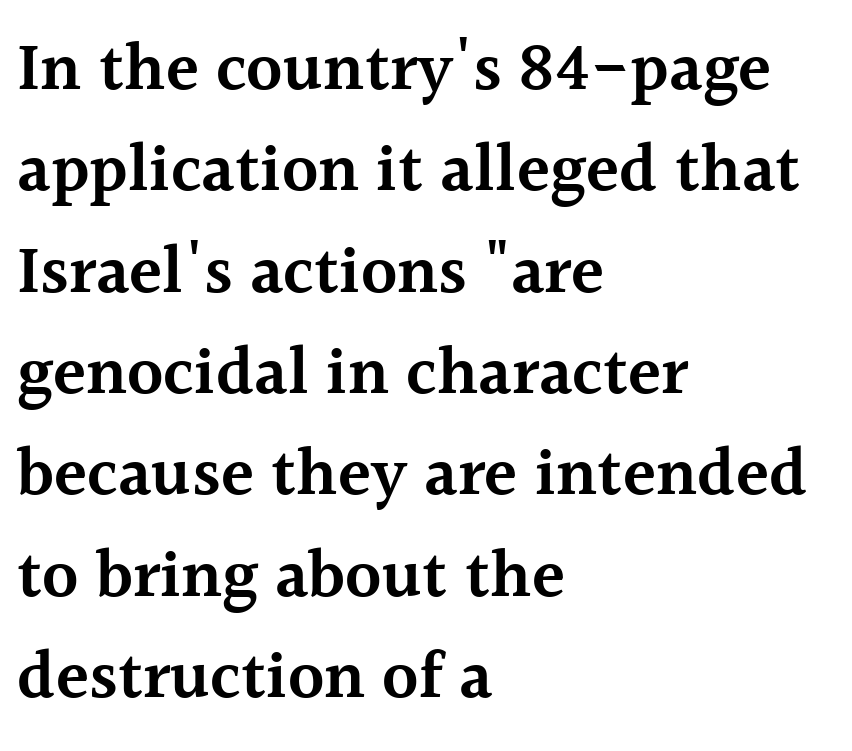
{"serif": "yes", "italic": "no", "bold": "semi", "weight": "semibold", "width": "normal", "x_height": "medium", "monospaced": "no", "underline": "no", "align": "left", "line_spacing": "normal", "line_spacing_ratio": 1.49, "letter_spacing": "normal", "letter_spacing_em": 0.0, "glyph_px": 68}
